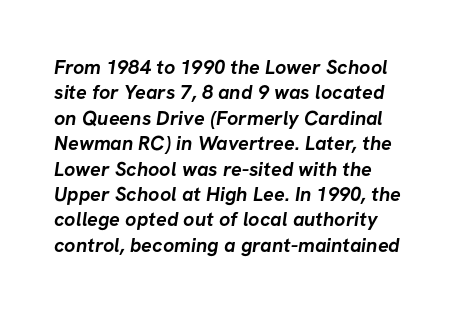
Q: Is the text bold? A: Yes.
Q: Is the text underlined? A: No.
Q: Is the spacing between letters normal or unusually wide? A: Normal.
Q: Is the spacing between lines tight, normal or loose? A: Normal.
